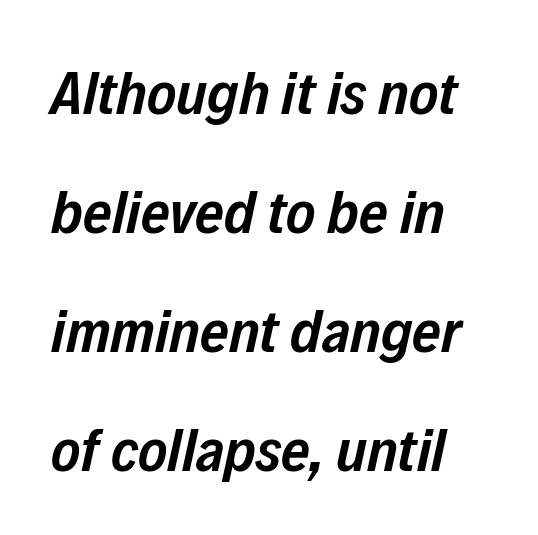
Q: Is the text bold? A: Semi-bold.
Q: Is the text italic (slanted)? A: Yes, it leans right by about 12 degrees.
Q: Is the text underlined? A: No.
Q: Is the spacing between letters normal or unusually wide? A: Normal.
Q: Is the spacing between lines tight, normal or loose? A: Loose.
Q: Width (condensed, normal, or wide)? A: Condensed.
Q: Stroke contrast? A: Low.
Q: x-height? A: Medium.
Q: Monospaced? A: No.
